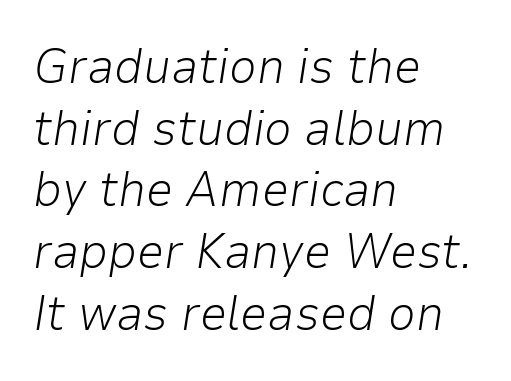
Q: Is the text bold? A: No.
Q: Is the text italic (slanted)? A: Yes, it leans right by about 9 degrees.
Q: Is the text underlined? A: No.
Q: How is the paragraph aligned? A: Left-aligned.
Q: Is the spacing between letters normal or unusually wide? A: Normal.
Q: Is the spacing between lines tight, normal or loose? A: Normal.
Q: Width (condensed, normal, or wide)? A: Normal.
Q: Stroke contrast? A: Low.
Q: x-height? A: Medium.
Q: Monospaced? A: No.
